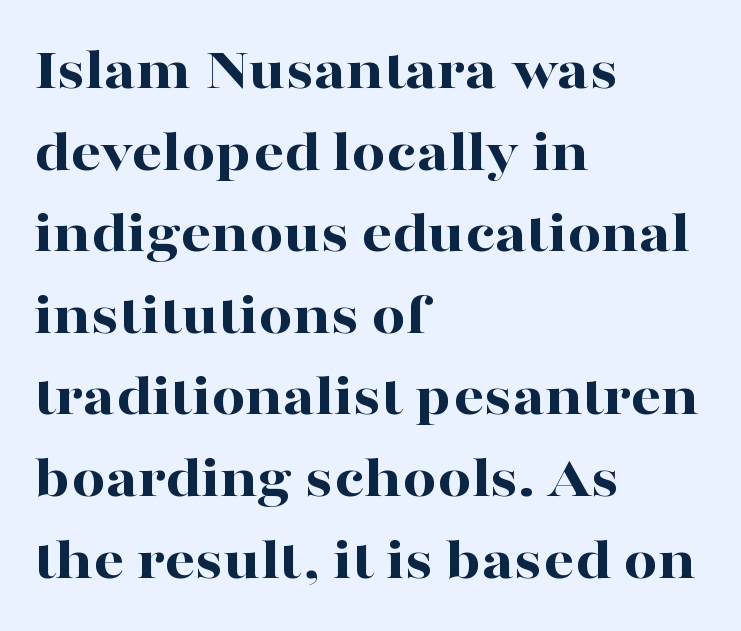
The image shows 60 px bold, wide serif type, upright; set left-aligned, normal line spacing (1.36x), normal letter spacing, not underlined; high stroke contrast and a medium x-height.
